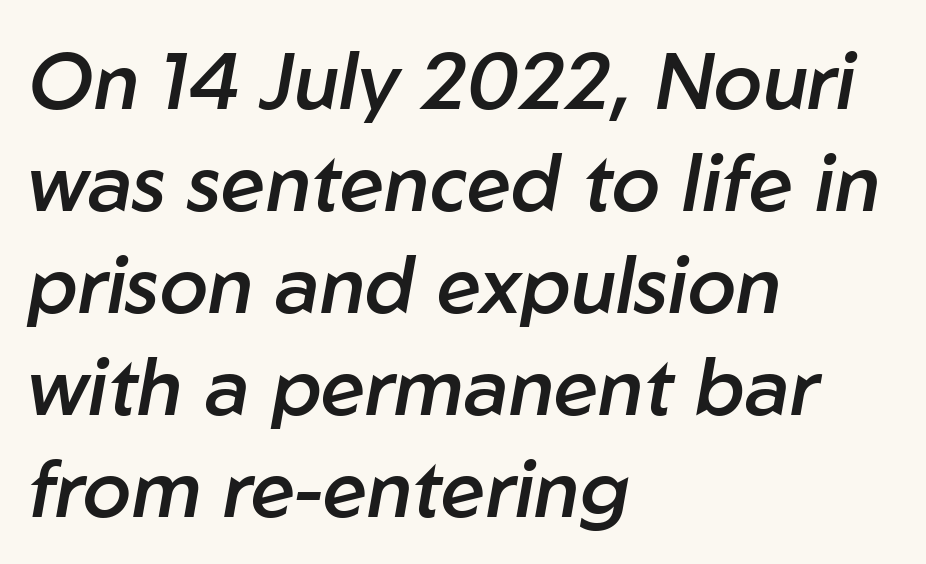
Line starts are locked; line ends wander. The rendering uses natural spacing where letterforms have individual widths. This is moderately heavy type, rendered in semibold. The foot of each line stays bare and open. Every character sits at an angle, as italics do.
